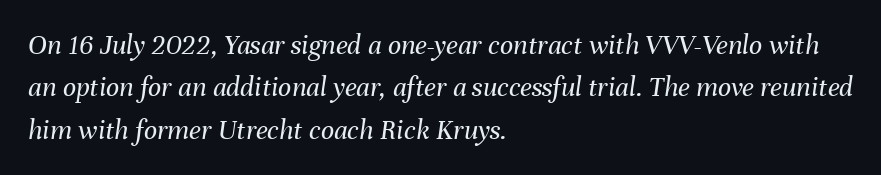
The image shows 29 px regular-weight type, italic (leaning right); set left-aligned, normal line spacing (1.46x), normal letter spacing, not underlined; medium stroke contrast and a medium x-height.
